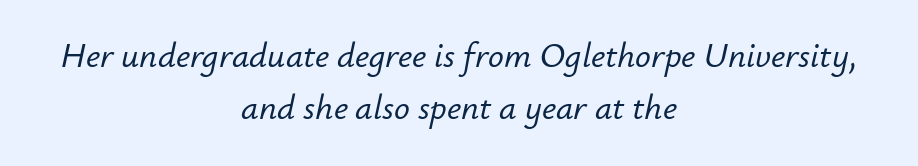
The image shows 35 px text type, italic (leaning right); set centered, normal line spacing (1.5x), normal letter spacing, not underlined; low stroke contrast and a small x-height.
